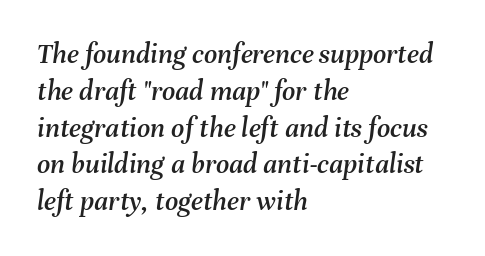
Q: Is the text italic (slanted)? A: Yes, it leans right by about 8 degrees.
Q: Is the text underlined? A: No.
Q: How is the paragraph aligned? A: Left-aligned.
Q: Is the spacing between letters normal or unusually wide? A: Normal.
Q: Is the spacing between lines tight, normal or loose? A: Normal.
Q: Width (condensed, normal, or wide)? A: Normal.
Q: Stroke contrast? A: Medium.
Q: x-height? A: Medium.
Q: Monospaced? A: No.
